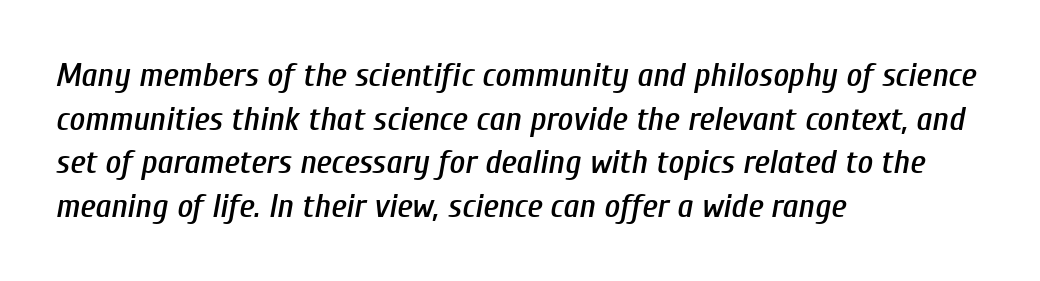
The image shows 34 px condensed type, italic (leaning right); set left-aligned, normal line spacing (1.28x), normal letter spacing, not underlined; low stroke contrast and a medium x-height.
